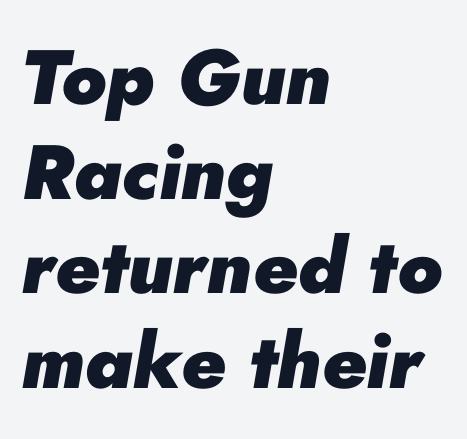
{"italic": "yes", "lean": "right", "slant_degrees": 10, "bold": "yes", "weight": "heavy", "width": "normal", "stroke_contrast": "low", "x_height": "small", "monospaced": "no", "underline": "no", "align": "left", "line_spacing_ratio": 1.23, "letter_spacing": "normal", "letter_spacing_em": 0.0, "glyph_px": 77}
